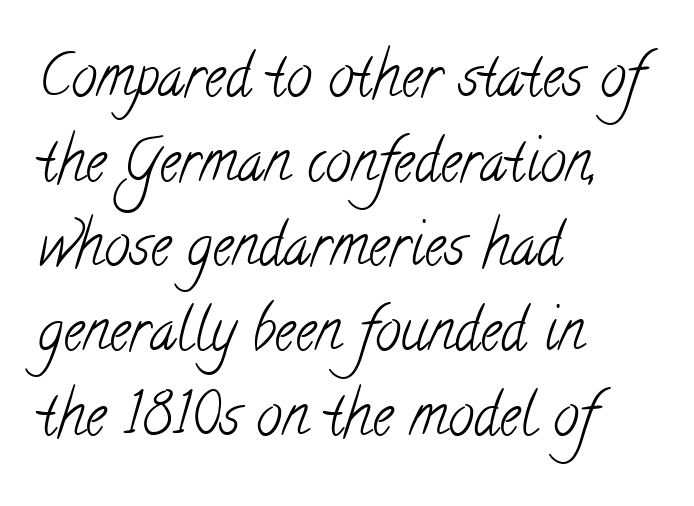
The image shows 58 px light, condensed serif type; set left-aligned, normal line spacing (1.46x), normal letter spacing, not underlined; low stroke contrast and a small x-height.
